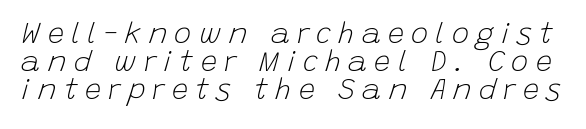
The image shows 29 px light type, italic (leaning right); set tight line spacing (0.97x), unusually wide letter spacing (+0.25 em), not underlined; low stroke contrast and a large x-height.
